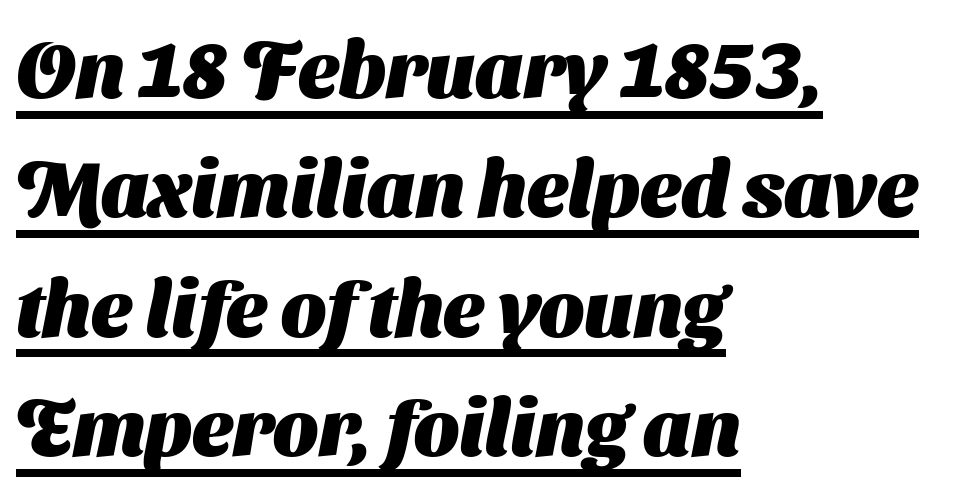
The image shows 79 px heavy sans-serif type; set left-aligned, normal line spacing (1.51x), normal letter spacing, underlined; medium stroke contrast and a medium x-height.
